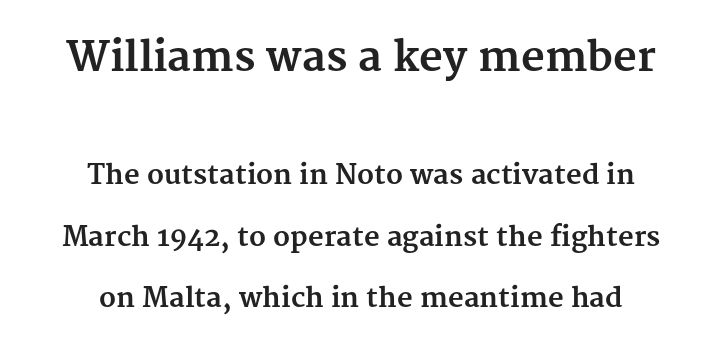
Q: Is the text bold? A: Yes.
Q: Is the text italic (slanted)? A: No, it is upright.
Q: Is the typeface a serif or a sans-serif typeface? A: Serif.
Q: Is the text underlined? A: No.
Q: How is the paragraph aligned? A: Centered.
Q: Is the spacing between letters normal or unusually wide? A: Normal.
Q: Is the spacing between lines tight, normal or loose? A: Loose.
Q: Which block of text is set in a larger size, the first (top) or the second (bottom)? A: The first (top) one.
Q: Width (condensed, normal, or wide)? A: Normal.
Q: Stroke contrast? A: Medium.
Q: x-height? A: Medium.
Q: Monospaced? A: No.
